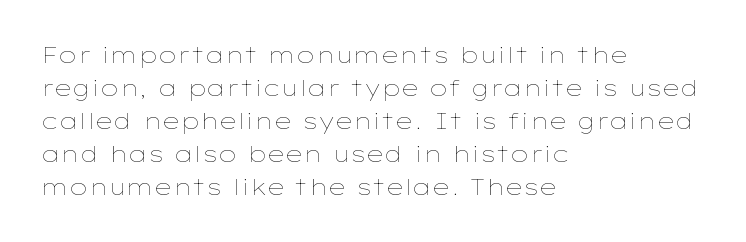
Q: Is the text bold? A: No.
Q: Is the text italic (slanted)? A: No, it is upright.
Q: Is the text underlined? A: No.
Q: How is the paragraph aligned? A: Left-aligned.
Q: Is the spacing between letters normal or unusually wide? A: Normal.
Q: Is the spacing between lines tight, normal or loose? A: Normal.
